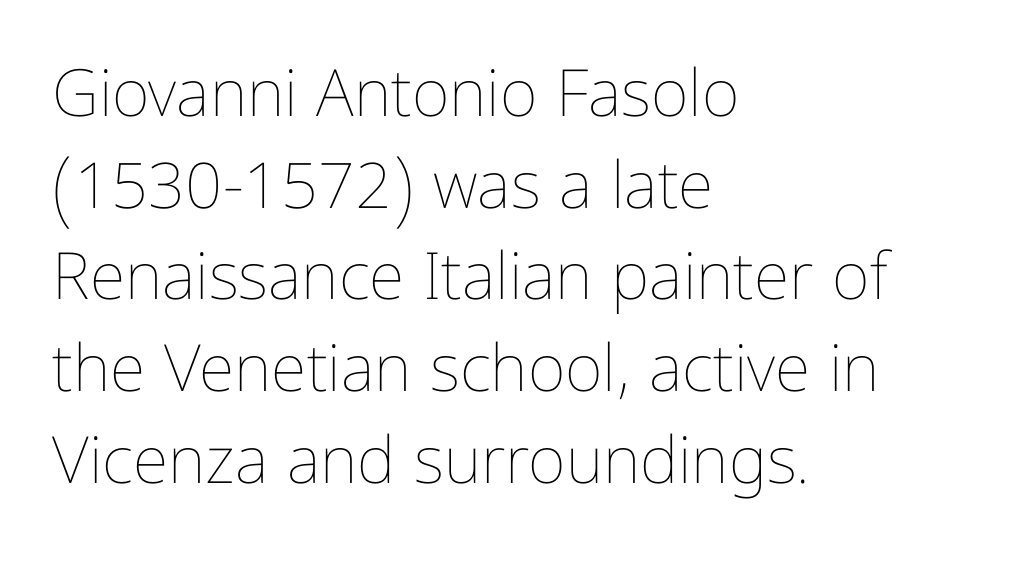
Vertical strokes here are truly vertical. Nobody touched the tracking dial on this one. Each stroke keeps to a modest, everyday thickness or less. A normal amount of white space separates one row of letters from the next.
